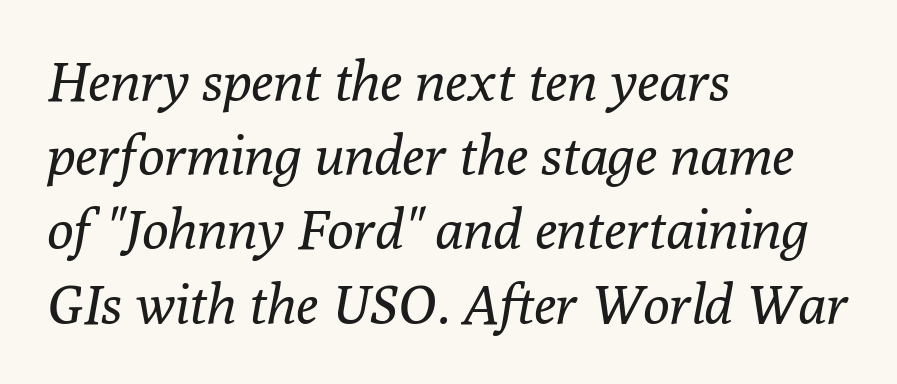
The image shows 55 px regular-weight serif type, italic (leaning right); set left-aligned, normal line spacing (1.35x), normal letter spacing, not underlined; low stroke contrast and a medium x-height.
